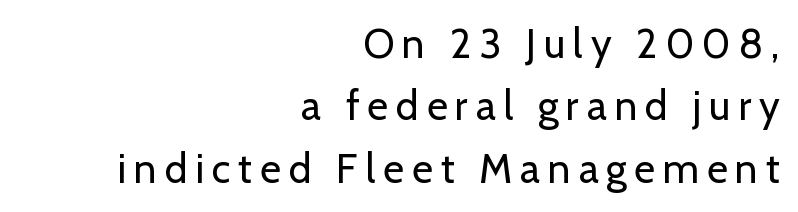
Caption: multi-line text, flush right, ragged left. Does the type have serifs? No, each stem ends abruptly. Stems and bowls with no extra thickness — not bold. These lines are rendered in a variable-pitch font. The font's upright variant was chosen for this text.
